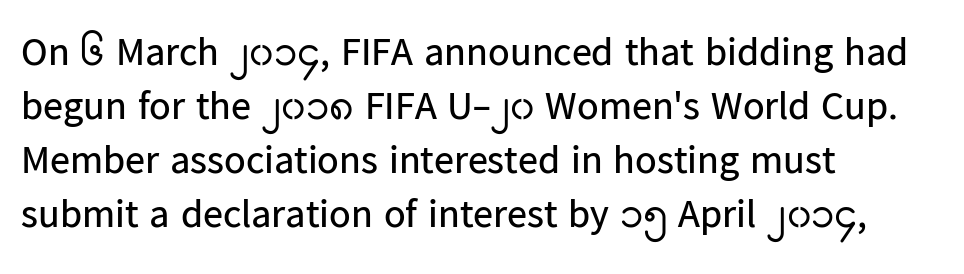
The image shows 40 px regular-weight sans-serif type, upright; set left-aligned, normal line spacing (1.35x), normal letter spacing, not underlined; low stroke contrast and a medium x-height.
